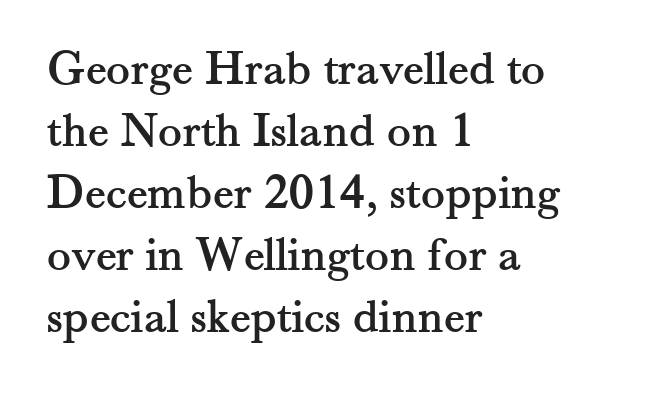
The image shows 50 px serif type, upright; set left-aligned, line spacing 1.24x, normal letter spacing, not underlined; medium stroke contrast and a small x-height.
